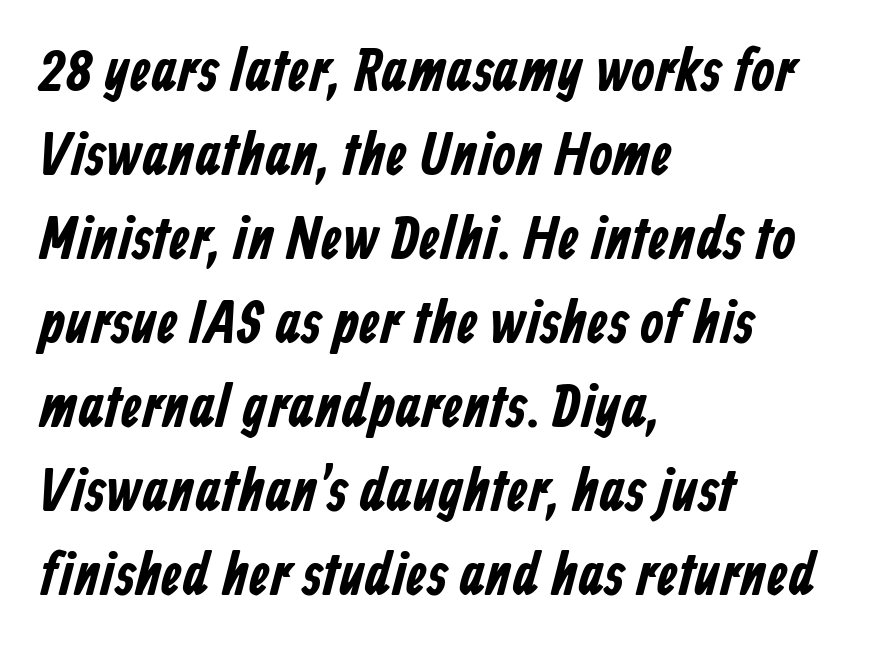
Q: Is the typeface a serif or a sans-serif typeface? A: Sans-serif.
Q: Is the text underlined? A: No.
Q: How is the paragraph aligned? A: Left-aligned.
Q: Is the spacing between letters normal or unusually wide? A: Normal.
Q: Is the spacing between lines tight, normal or loose? A: Normal.
Q: Width (condensed, normal, or wide)? A: Condensed.
Q: Stroke contrast? A: Low.
Q: x-height? A: Medium.
Q: Monospaced? A: No.
